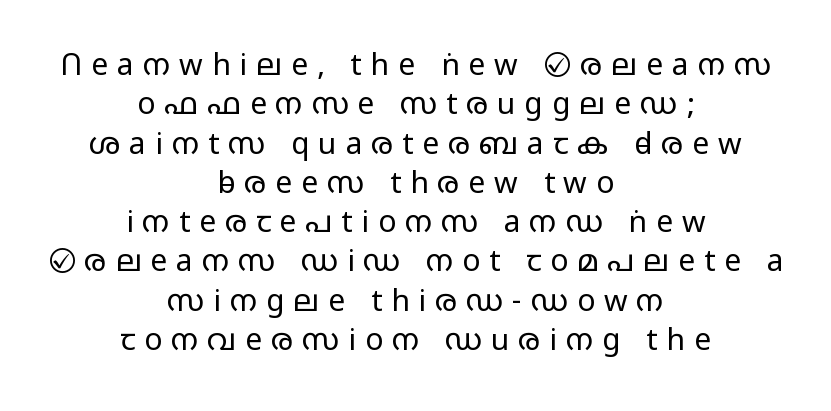
{"serif": "no", "italic": "no", "bold": "no", "weight": "light", "width": "wide", "stroke_contrast": "low", "x_height": "medium", "monospaced": "no", "underline": "no", "align": "center", "line_spacing": "normal", "line_spacing_ratio": 1.31, "letter_spacing": "wide", "letter_spacing_em": 0.3, "glyph_px": 30}
